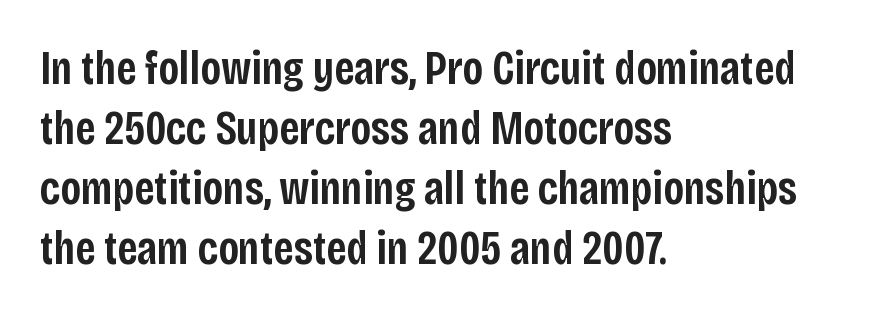
{"serif": "no", "italic": "no", "bold": "semi", "weight": "semibold", "width": "condensed", "stroke_contrast": "low", "x_height": "large", "monospaced": "no", "underline": "no", "align": "left", "line_spacing": "normal", "line_spacing_ratio": 1.28, "letter_spacing": "normal", "letter_spacing_em": 0.0, "glyph_px": 47}
